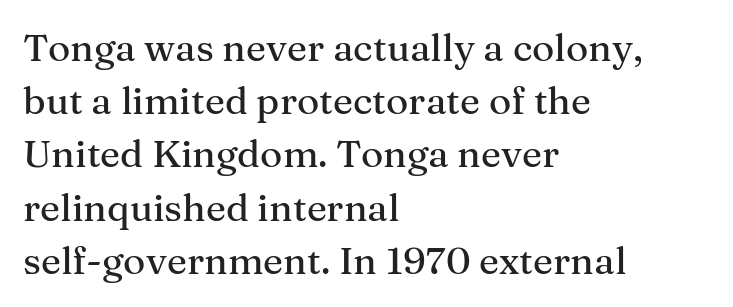
Q: Is the text italic (slanted)? A: No, it is upright.
Q: Is the typeface a serif or a sans-serif typeface? A: Serif.
Q: Is the text underlined? A: No.
Q: How is the paragraph aligned? A: Left-aligned.
Q: Is the spacing between letters normal or unusually wide? A: Normal.
Q: Is the spacing between lines tight, normal or loose? A: Normal.
Q: Width (condensed, normal, or wide)? A: Normal.
Q: Stroke contrast? A: Medium.
Q: x-height? A: Medium.
Q: Monospaced? A: No.
